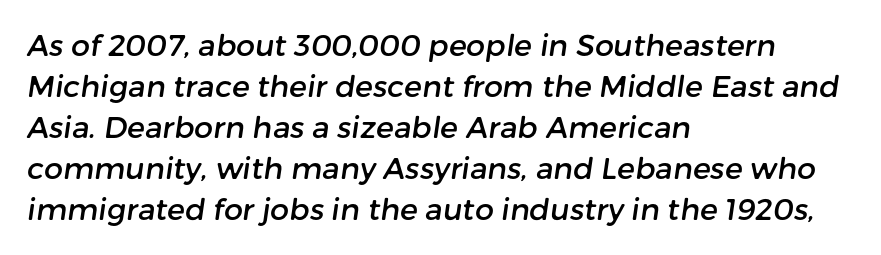
Q: Is the typeface a serif or a sans-serif typeface? A: Sans-serif.
Q: Is the text underlined? A: No.
Q: How is the paragraph aligned? A: Left-aligned.
Q: Is the spacing between letters normal or unusually wide? A: Normal.
Q: Is the spacing between lines tight, normal or loose? A: Normal.
Q: Width (condensed, normal, or wide)? A: Normal.
Q: Stroke contrast? A: Low.
Q: x-height? A: Medium.
Q: Monospaced? A: No.
